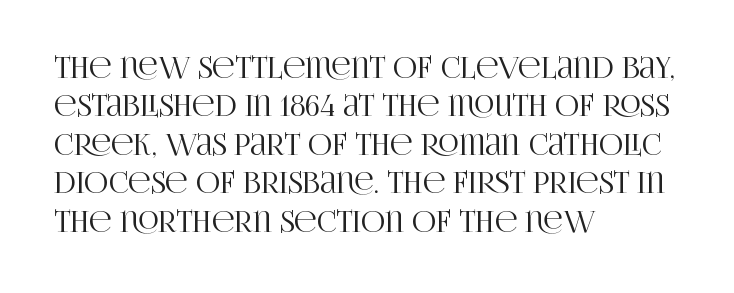
{"serif": "yes", "italic": "no", "width": "condensed", "stroke_contrast": "high", "x_height": "large", "monospaced": "no", "underline": "no", "align": "left", "line_spacing": "normal", "line_spacing_ratio": 1.28, "letter_spacing": "normal", "letter_spacing_em": 0.0, "glyph_px": 30}
